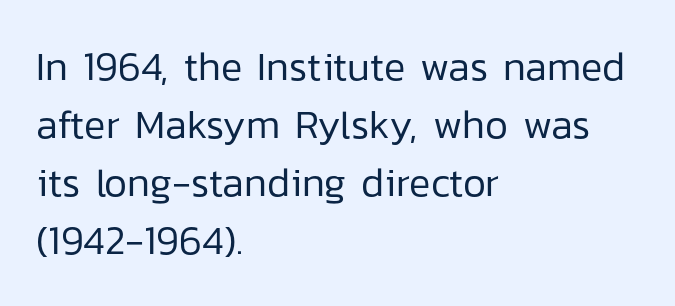
The image shows 40 px regular-weight sans-serif type, upright; set left-aligned, normal line spacing (1.45x), normal letter spacing, not underlined; low stroke contrast and a medium x-height.
